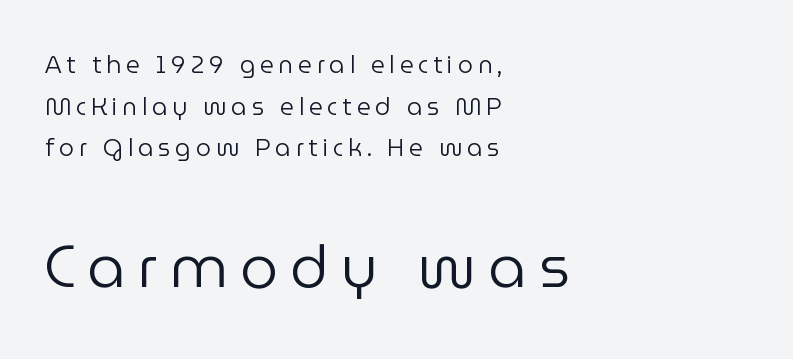
Students, note that the glyphs here are deliberately spaced far apart. The following chunk of copy outweighs the initial chunk in type size. A typesetter would call this proportional, since set widths differ per character. A sans-serif font was chosen for this passage. The weight would be labelled regular, book, light, or lighter still. Reading down the block, your eye returns to a fixed left position each line.
